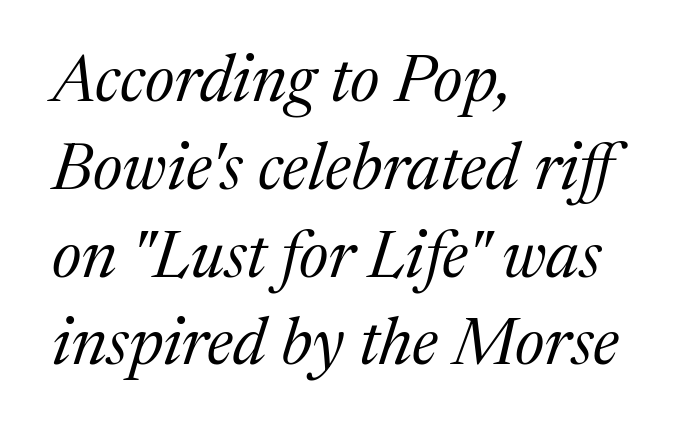
Q: Is the text bold? A: No.
Q: Is the text italic (slanted)? A: Yes, it leans right by about 17 degrees.
Q: Is the typeface a serif or a sans-serif typeface? A: Serif.
Q: Is the text underlined? A: No.
Q: How is the paragraph aligned? A: Left-aligned.
Q: Is the spacing between letters normal or unusually wide? A: Normal.
Q: Is the spacing between lines tight, normal or loose? A: Normal.
Q: Width (condensed, normal, or wide)? A: Normal.
Q: Stroke contrast? A: Medium.
Q: x-height? A: Medium.
Q: Monospaced? A: No.
